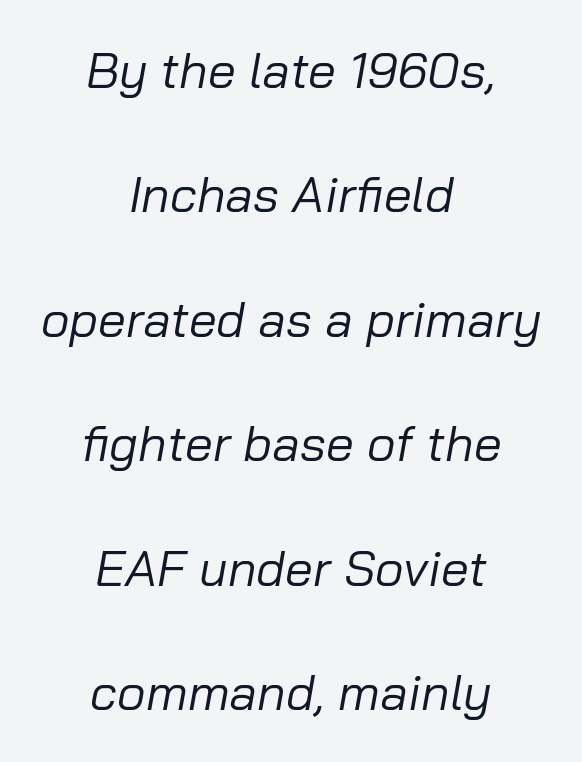
Default kerning and tracking; the words read as compact shapes. If you measured baseline to baseline, you'd find a long distance. Notice how the passage keeps no hard edge, just a central spine. Varying glyph widths throughout — classic text-font behaviour. On a weight scale, this lands at 450 or below. Would a proofreader flag this as italicized? Yes.
